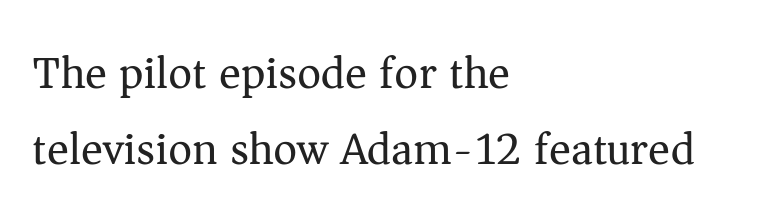
Plain, unruled lines of type. Between one letter and the next there's only the usual sliver of space. The font sits on the lighter half of the weight spectrum, regular included. Proportional: the letters do not fall into vertical columns. Stroke terminals: seriffed. Interline gaps are of average width in this sample.
